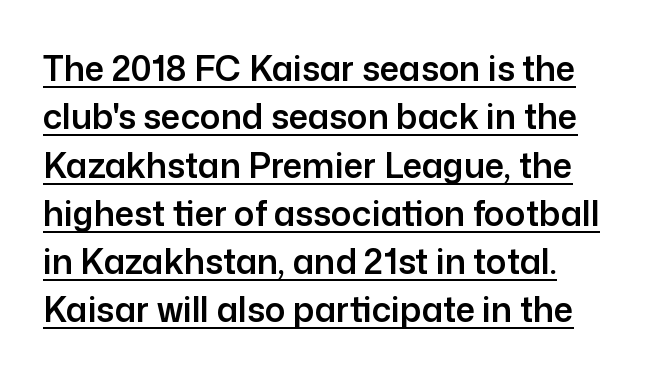
Q: Is the text italic (slanted)? A: No, it is upright.
Q: Is the typeface a serif or a sans-serif typeface? A: Sans-serif.
Q: Is the text underlined? A: Yes.
Q: How is the paragraph aligned? A: Left-aligned.
Q: Is the spacing between letters normal or unusually wide? A: Normal.
Q: Is the spacing between lines tight, normal or loose? A: Normal.
Q: Width (condensed, normal, or wide)? A: Normal.
Q: Stroke contrast? A: Low.
Q: x-height? A: Medium.
Q: Monospaced? A: No.
